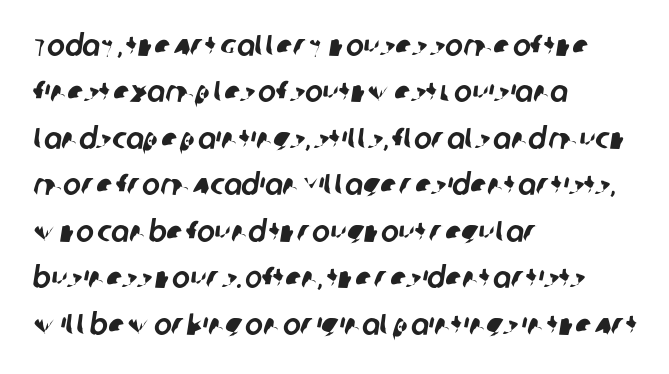
Q: Is the typeface a serif or a sans-serif typeface? A: Sans-serif.
Q: Is the text underlined? A: No.
Q: How is the paragraph aligned? A: Left-aligned.
Q: Is the spacing between letters normal or unusually wide? A: Normal.
Q: Is the spacing between lines tight, normal or loose? A: Normal.
Q: Width (condensed, normal, or wide)? A: Normal.
Q: Stroke contrast? A: Low.
Q: x-height? A: Large.
Q: Monospaced? A: No.
